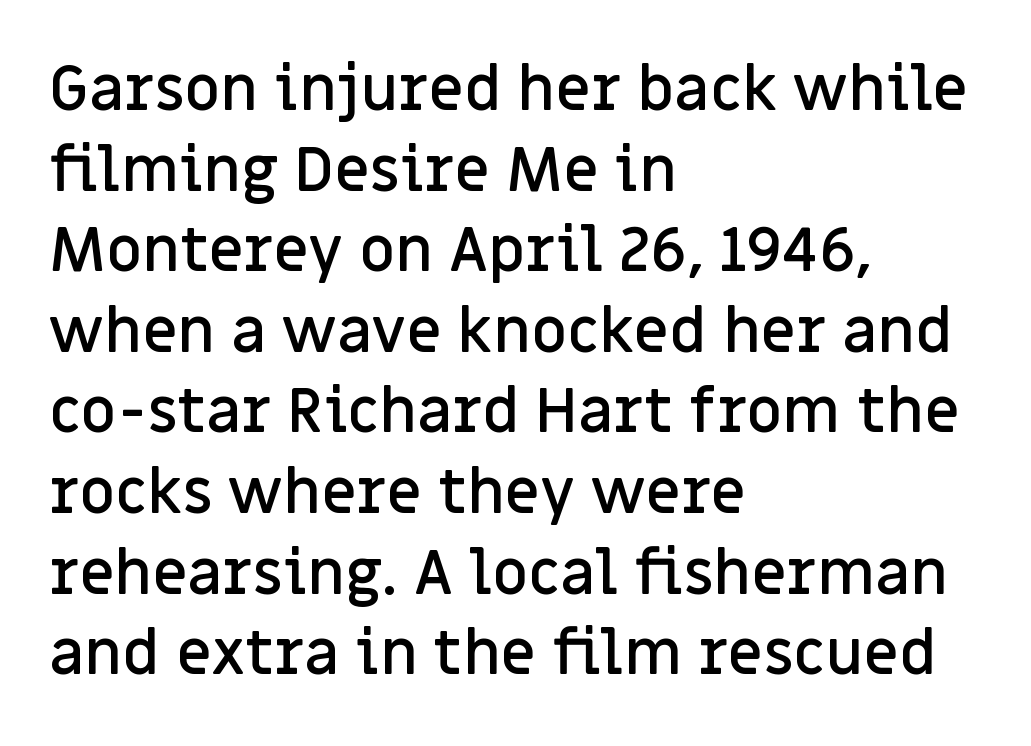
{"serif": "no", "italic": "no", "bold": "semi", "weight": "semibold", "width": "normal", "stroke_contrast": "low", "x_height": "large", "monospaced": "no", "underline": "no", "align": "left", "line_spacing": "normal", "line_spacing_ratio": 1.3, "letter_spacing": "normal", "letter_spacing_em": 0.0, "glyph_px": 62}
